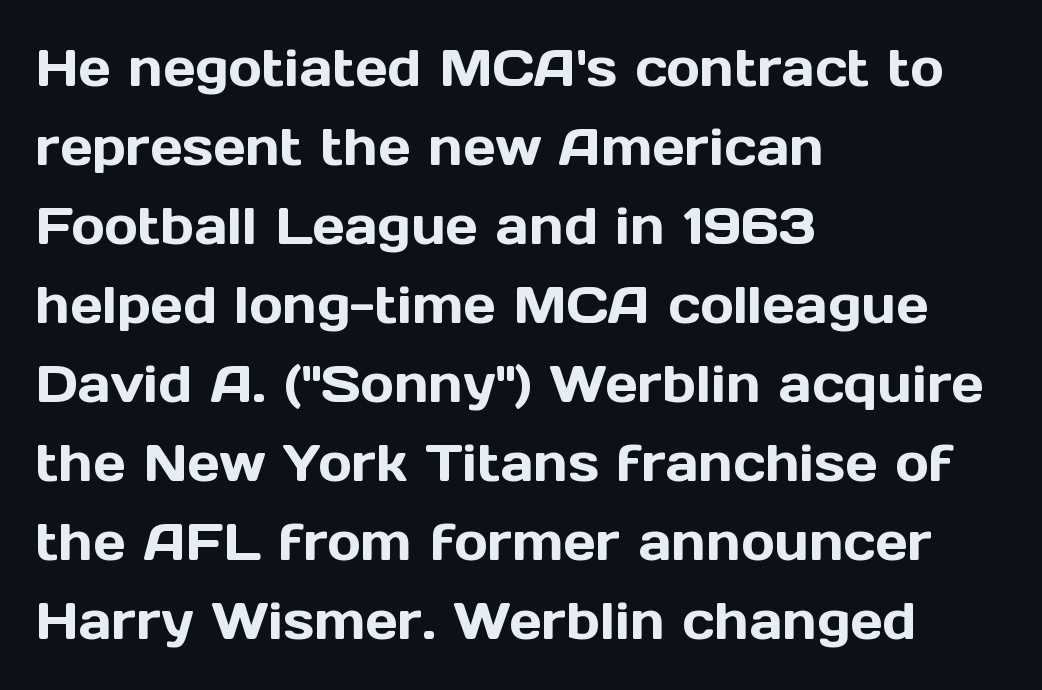
Q: Is the text italic (slanted)? A: No, it is upright.
Q: Is the typeface a serif or a sans-serif typeface? A: Sans-serif.
Q: Is the text underlined? A: No.
Q: How is the paragraph aligned? A: Left-aligned.
Q: Is the spacing between letters normal or unusually wide? A: Normal.
Q: Is the spacing between lines tight, normal or loose? A: Normal.
Q: Width (condensed, normal, or wide)? A: Normal.
Q: x-height? A: Medium.
Q: Monospaced? A: No.
